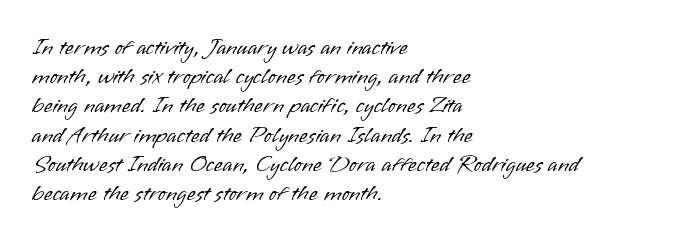
Q: Is the text bold? A: No.
Q: Is the text italic (slanted)? A: Yes.
Q: Is the text underlined? A: No.
Q: How is the paragraph aligned? A: Left-aligned.
Q: Is the spacing between letters normal or unusually wide? A: Normal.
Q: Is the spacing between lines tight, normal or loose? A: Normal.
